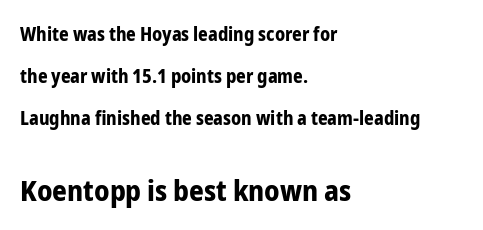
To sum up the face: it is a sans, with no serifs. The lines are quadded left. Underline: absent. Caption: upper text group reduced, lower text group enlarged. This sample uses plain, unmodified letter spacing. Vertical spacing — loose.
